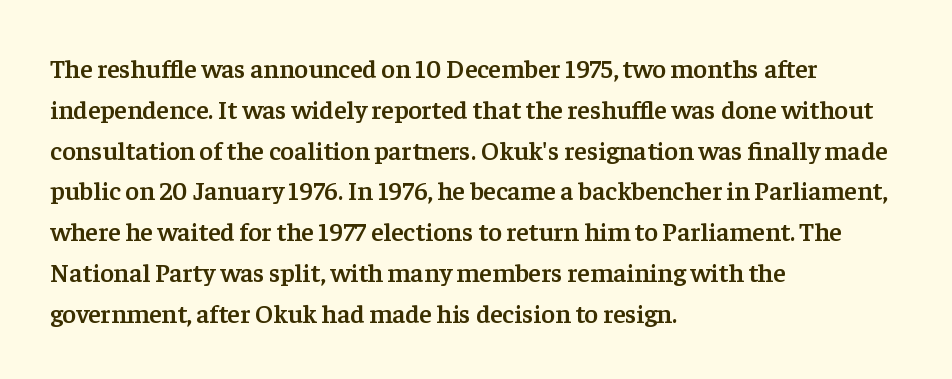
Q: Is the text bold? A: Semi-bold.
Q: Is the text italic (slanted)? A: No, it is upright.
Q: Is the text underlined? A: No.
Q: How is the paragraph aligned? A: Left-aligned.
Q: Is the spacing between letters normal or unusually wide? A: Normal.
Q: Is the spacing between lines tight, normal or loose? A: Normal.
